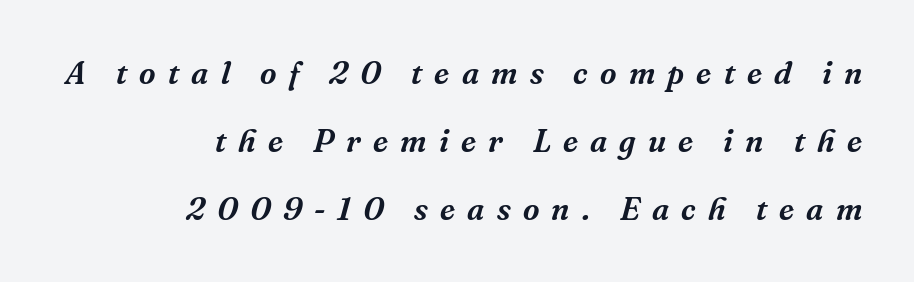
Is this a fixed-width face? No — the glyphs have proportional, varying widths. Quick note: underline off. Stroke terminals: seriffed. The letters are slanted; this is an italic face. Does extra space separate the letters? Yes, quite a lot of it. The ragged edge is on the left, which tells us the setting is flush right.
